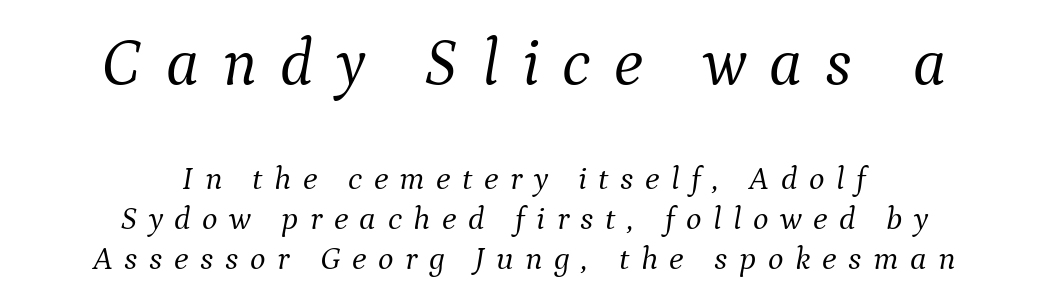
{"serif": "yes", "italic": "yes", "lean": "right", "slant_degrees": 9, "bold": "no", "weight": "light", "width": "normal", "stroke_contrast": "medium", "x_height": "medium", "monospaced": "no", "underline": "no", "align": "center", "line_spacing_ratio": 1.21, "letter_spacing": "wide", "letter_spacing_em": 0.35, "larger_block": "first", "size_ratio": 2.0, "glyph_px": 66}
